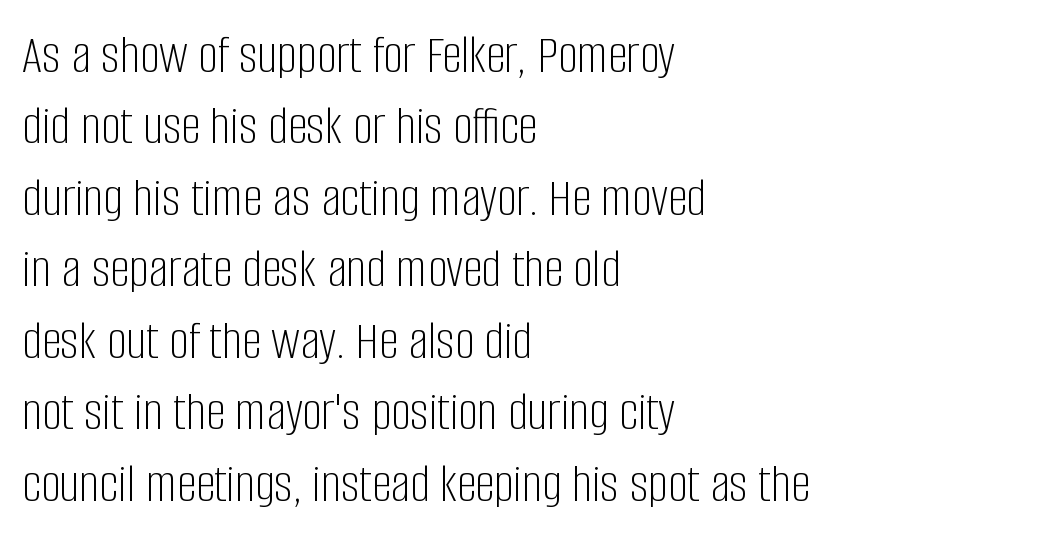
The image shows 55 px light, condensed sans-serif type, upright; set left-aligned, normal line spacing (1.3x), normal letter spacing, not underlined; low stroke contrast and a large x-height.
